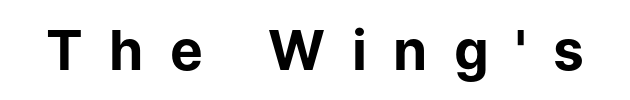
{"serif": "no", "italic": "no", "bold": "yes", "weight": "bold", "width": "normal", "stroke_contrast": "low", "x_height": "medium", "monospaced": "no", "underline": "no", "letter_spacing": "wide", "letter_spacing_em": 0.48, "glyph_px": 55}
